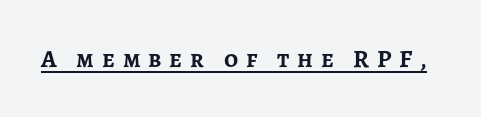
Q: Is the text bold? A: Yes.
Q: Is the text italic (slanted)? A: No, it is upright.
Q: Is the text underlined? A: Yes.
Q: Is the spacing between letters normal or unusually wide? A: Unusually wide.
